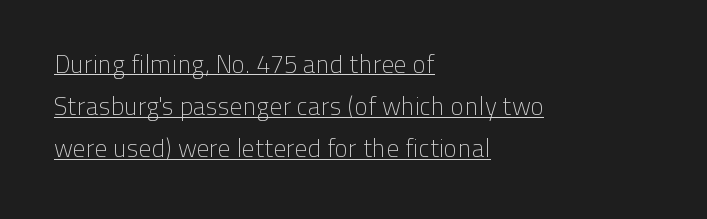
The image shows 25 px text type, upright; set left-aligned, normal line spacing (1.69x), normal letter spacing, underlined.
